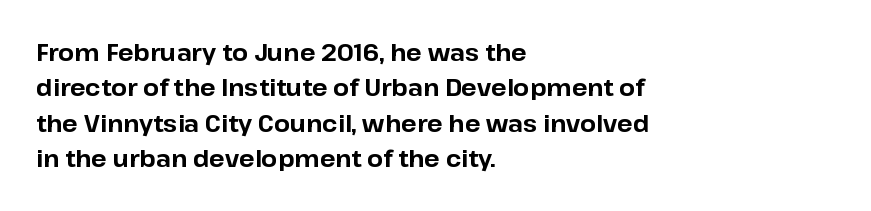
Q: Is the text bold? A: Yes.
Q: Is the text italic (slanted)? A: No, it is upright.
Q: Is the text underlined? A: No.
Q: How is the paragraph aligned? A: Left-aligned.
Q: Is the spacing between letters normal or unusually wide? A: Normal.
Q: Is the spacing between lines tight, normal or loose? A: Normal.
